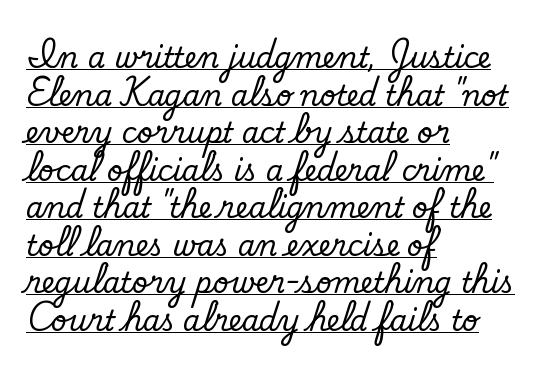
Is this a fixed-width face? No — the glyphs have proportional, varying widths. The face used here appears with an underline applied. Serifs: no, the terminals of the letterforms are clean. Horizontally, the lines are justified to the leading edge only.
